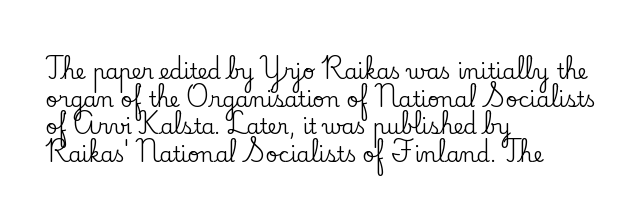
{"italic": "no", "underline": "no", "align": "left", "line_spacing": "normal", "line_spacing_ratio": 1.32, "letter_spacing": "normal", "letter_spacing_em": 0.0, "glyph_px": 21}
